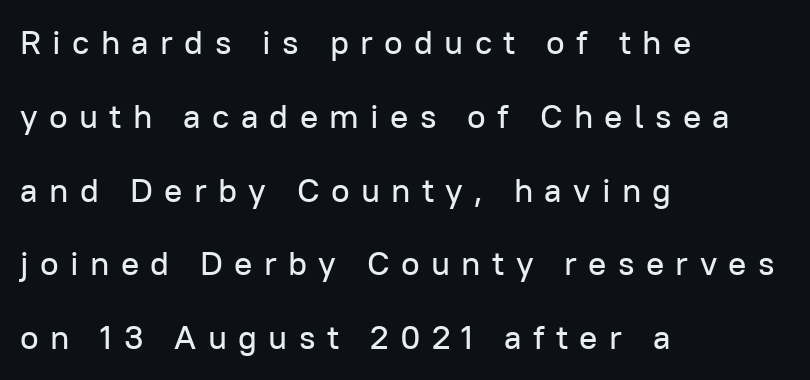
Q: Is the text italic (slanted)? A: No, it is upright.
Q: Is the typeface a serif or a sans-serif typeface? A: Sans-serif.
Q: Is the text underlined? A: No.
Q: How is the paragraph aligned? A: Left-aligned.
Q: Is the spacing between letters normal or unusually wide? A: Unusually wide.
Q: Is the spacing between lines tight, normal or loose? A: Loose.
Q: Width (condensed, normal, or wide)? A: Normal.
Q: Stroke contrast? A: Low.
Q: x-height? A: Medium.
Q: Monospaced? A: No.
